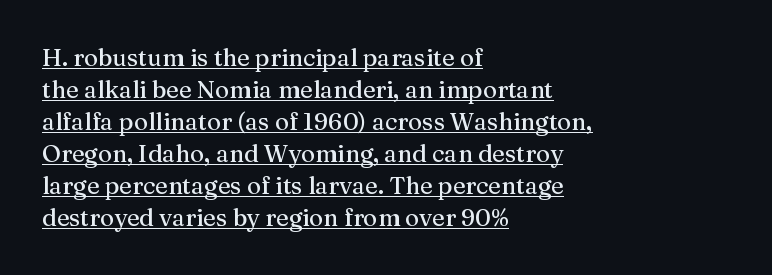
Q: Is the text italic (slanted)? A: No, it is upright.
Q: Is the text underlined? A: Yes.
Q: How is the paragraph aligned? A: Left-aligned.
Q: Is the spacing between letters normal or unusually wide? A: Normal.
Q: Is the spacing between lines tight, normal or loose? A: Normal.
